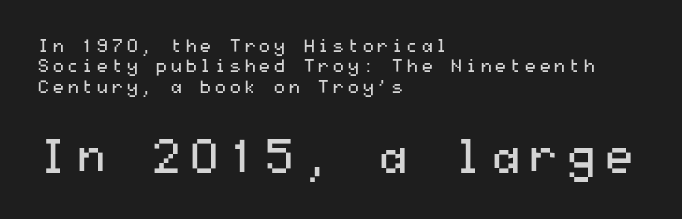
The type family on display is of the sans-serif kind. Compared with a typical body face, this is equally light or lighter still. Compared with a centered layout, this one pins lines to the left instead. The string is rendered with underlining switched off.
